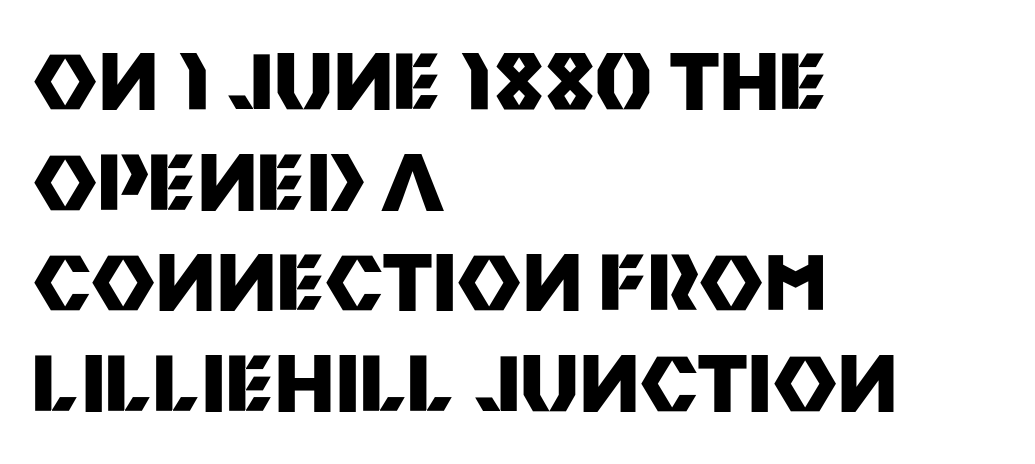
Observe the ordinary spacing: letters are neighbours, not strangers. The string is rendered with underlining switched off. Stroke thickness is high; the sample reads as a true bold. A roman cut, with each character standing at attention. This sample keeps an unexceptional amount of space between lines. Layout note: lines flush left.
